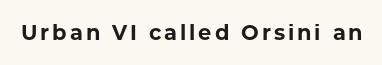
{"italic": "no", "bold": "yes", "underline": "no", "glyph_px": 21}
